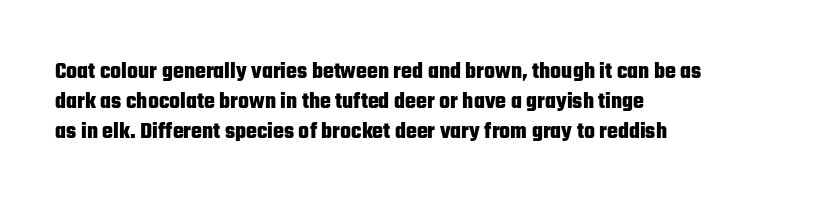
The image shows 23 px bold type, upright; set left-aligned, normal line spacing (1.3x), normal letter spacing, not underlined.
